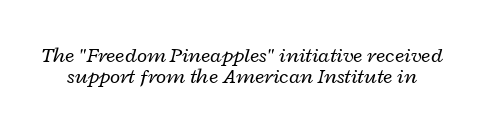
The image shows 21 px text type, italic (leaning right); set tight line spacing (1.01x), normal letter spacing, not underlined.
